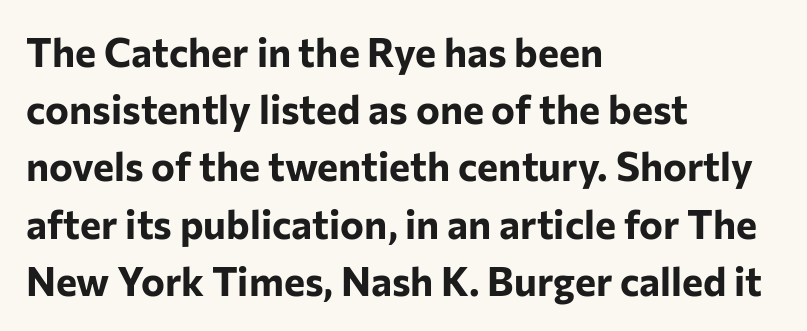
The font's upright variant was chosen for this text. The rendering anchors every line to the left-hand side. The face used here is a sans, in the tradition of grotesques and geometrics. The passage shown is typed in a proportional face where columns would drift.
